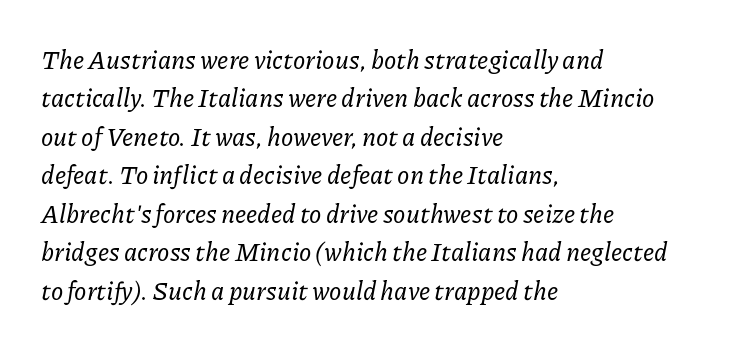
{"italic": "yes", "lean": "right", "slant_degrees": 11, "underline": "no", "align": "left", "line_spacing": "normal", "line_spacing_ratio": 1.54, "letter_spacing": "normal", "letter_spacing_em": 0.0, "glyph_px": 25}
